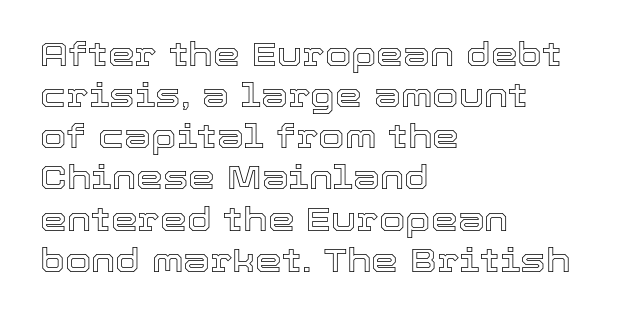
Q: Is the text italic (slanted)? A: No, it is upright.
Q: Is the text underlined? A: No.
Q: How is the paragraph aligned? A: Left-aligned.
Q: Is the spacing between letters normal or unusually wide? A: Normal.
Q: Width (condensed, normal, or wide)? A: Normal.
Q: x-height? A: Medium.
Q: Monospaced? A: No.
